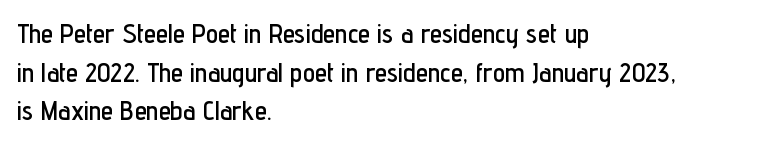
{"italic": "no", "underline": "no", "align": "left", "line_spacing": "normal", "line_spacing_ratio": 1.43, "letter_spacing": "normal", "letter_spacing_em": 0.0, "glyph_px": 27}
